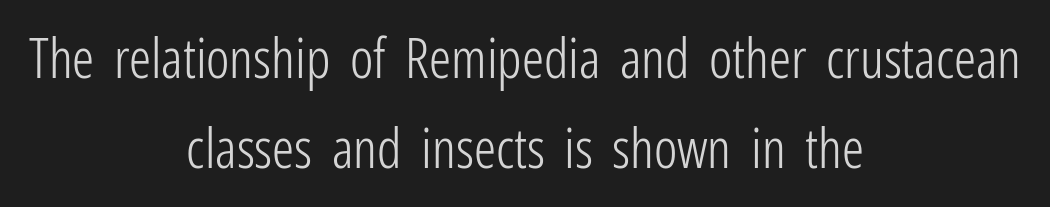
The designer went with a sans here, leaving each stem footless. These glyphs show unthickened strokes, regular width or finer. Caption: multi-line text, centered on the measure. Tall strokes in this sample are plumb rather than angled. Rows of type keep a routine distance in the vertical direction.
